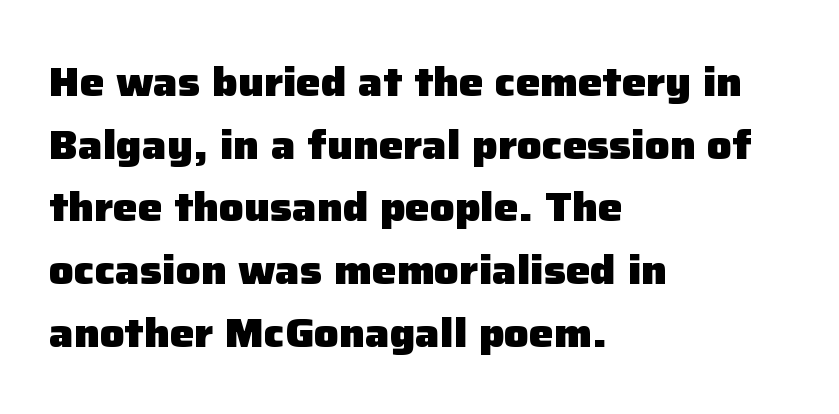
{"serif": "no", "italic": "no", "bold": "yes", "weight": "heavy", "width": "normal", "stroke_contrast": "low", "x_height": "medium", "monospaced": "no", "underline": "no", "align": "left", "line_spacing": "normal", "line_spacing_ratio": 1.53, "letter_spacing": "normal", "letter_spacing_em": 0.0, "glyph_px": 41}
